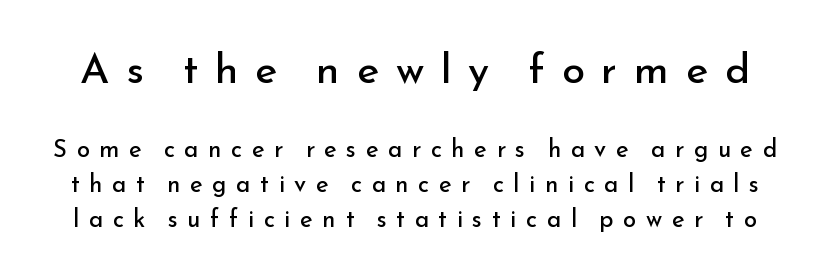
If you drew a line through each stem, it would be perfectly vertical. Weight: in the light-to-regular range. A typesetter would call this heavily tracked-out type. Large over small — that's the arrangement of the two blocks here.
